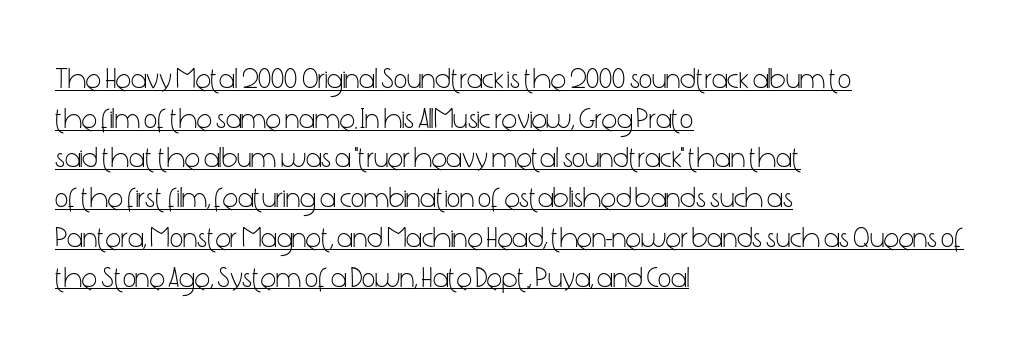
Rows of type keep a routine distance in the vertical direction. The font family rendered here belongs to the sans-serif group. The face used here is proportionally spaced, like ordinary book or web type. The strokes carry an ordinary text weight at most. The lettering holds an erect, upright posture throughout.
